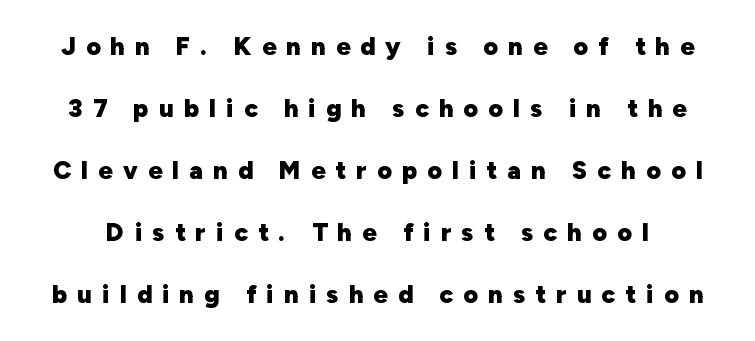
Q: Is the text bold? A: Yes.
Q: Is the text italic (slanted)? A: No, it is upright.
Q: Is the text underlined? A: No.
Q: Is the spacing between letters normal or unusually wide? A: Unusually wide.
Q: Is the spacing between lines tight, normal or loose? A: Loose.
